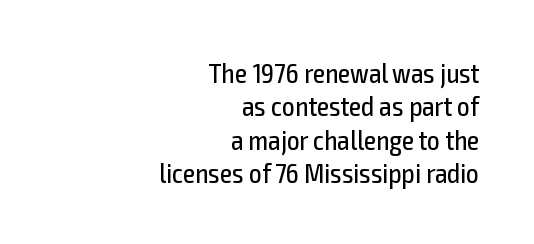
The image shows 28 px regular-weight, condensed sans-serif type, upright; set right-aligned, line spacing 1.19x, normal letter spacing, not underlined; a medium x-height.
